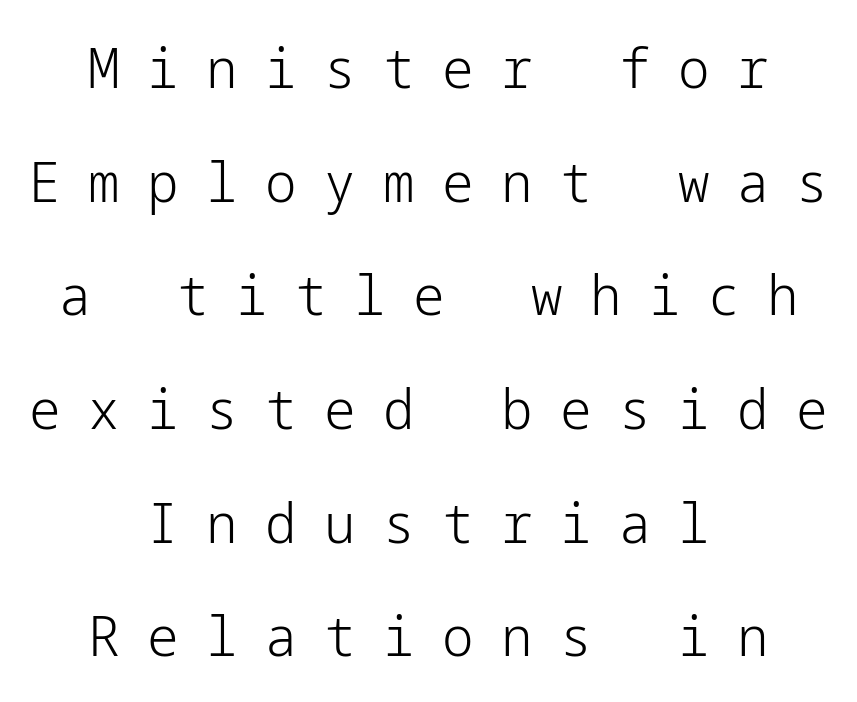
Vertical strokes here are truly vertical. This is not heavy type; no bold has been used. The whitespace from short lines is split evenly between both sides. Horizontal bands of white between lines are thick stripes. Glyph-to-glyph distance is far greater than everyday printed text.
